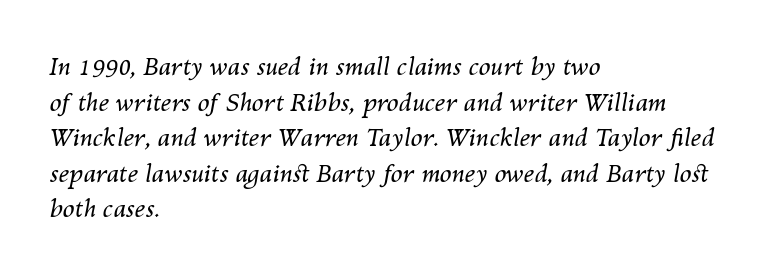
{"italic": "yes", "lean": "right", "slant_degrees": 10, "bold": "no", "underline": "no", "align": "left", "line_spacing": "normal", "line_spacing_ratio": 1.48, "letter_spacing": "normal", "letter_spacing_em": 0.0, "glyph_px": 24}
